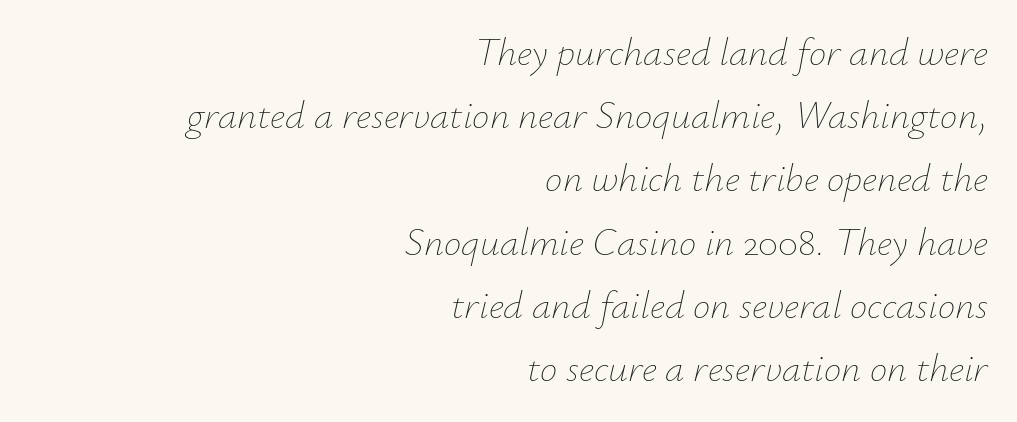
These lines were composed using italics. Tracking here is standard; glyphs follow each other at the usual distance. The glyphs are unaccompanied by any horizontal stroke below them. Short and long lines alike share a common ending point at right. Spacing verdict: proportional, widths tailored to each character.
